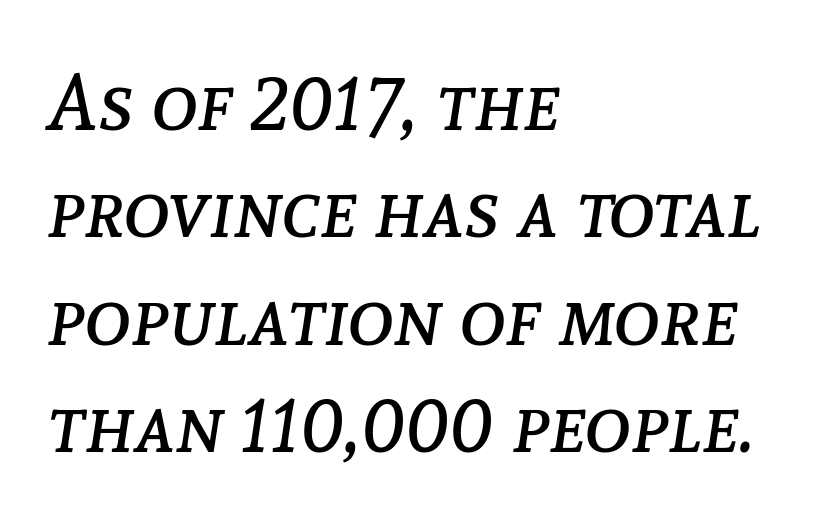
No letter is thick-stroked: the sample isn't bold. Plain, unruled lines of type. The face used here is rendered with its standard letterfit. The line-height multiplier appears to be the usual default. A typesetter would call this proportional, since set widths differ per character. Does the lettering tilt? It does — this is italic.
